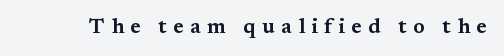
The area under the type is left untouched. Words appear elongated and porous because spacing is wide. Does the lettering tilt? It doesn't — this is upright.
